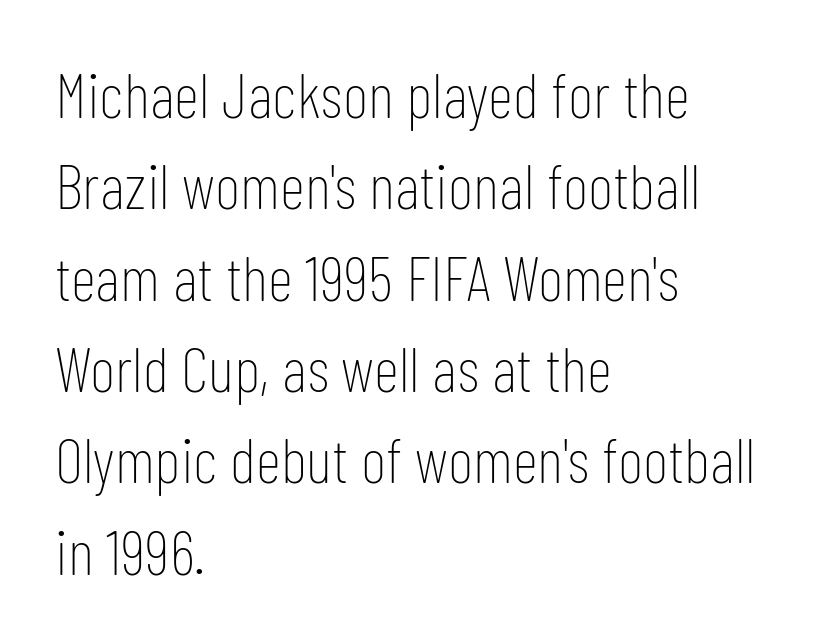
Q: Is the text bold? A: No.
Q: Is the text italic (slanted)? A: No, it is upright.
Q: Is the typeface a serif or a sans-serif typeface? A: Sans-serif.
Q: Is the text underlined? A: No.
Q: How is the paragraph aligned? A: Left-aligned.
Q: Is the spacing between letters normal or unusually wide? A: Normal.
Q: Is the spacing between lines tight, normal or loose? A: Normal.
Q: Width (condensed, normal, or wide)? A: Condensed.
Q: Stroke contrast? A: Low.
Q: x-height? A: Medium.
Q: Monospaced? A: No.
